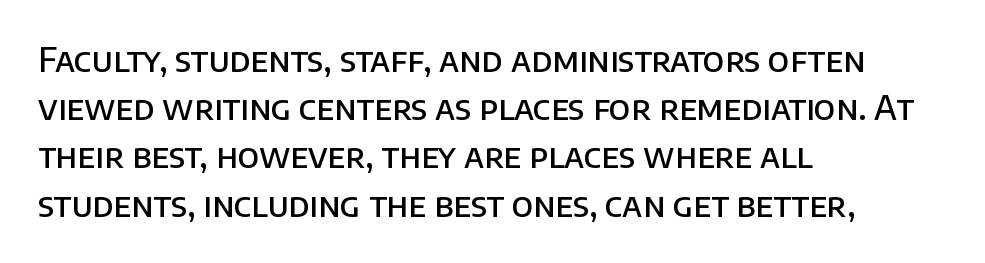
{"serif": "no", "italic": "no", "bold": "semi", "weight": "semibold", "width": "normal", "stroke_contrast": "low", "x_height": "large", "monospaced": "no", "underline": "no", "align": "left", "line_spacing": "normal", "line_spacing_ratio": 1.46, "letter_spacing": "normal", "letter_spacing_em": 0.0, "glyph_px": 33}
